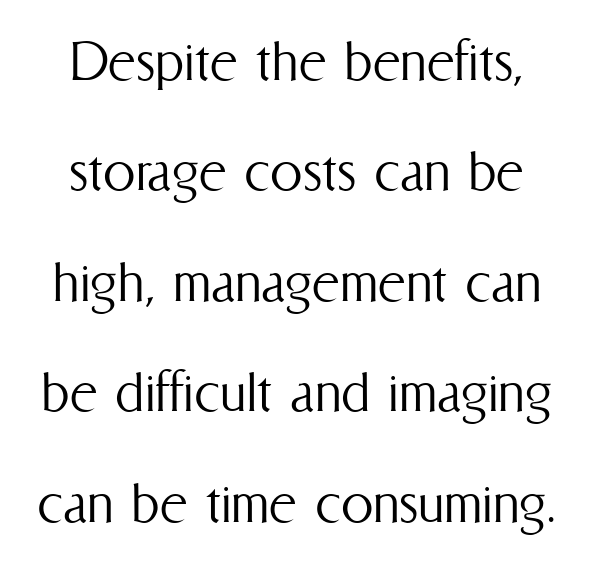
The foot of each line stays bare and open. No extra tracking has been applied to these lines. The lettering stays uniformly vertical, giving the passage a roman look. The rendering uses natural spacing where letterforms have individual widths. The space between consecutive lines is moderate.
